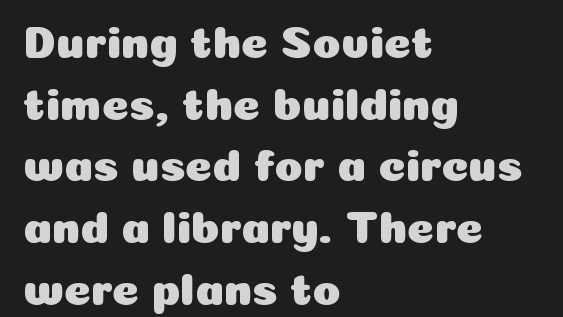
Q: Is the text italic (slanted)? A: No, it is upright.
Q: Is the typeface a serif or a sans-serif typeface? A: Sans-serif.
Q: Is the text underlined? A: No.
Q: How is the paragraph aligned? A: Left-aligned.
Q: Is the spacing between letters normal or unusually wide? A: Normal.
Q: Is the spacing between lines tight, normal or loose? A: Normal.
Q: Width (condensed, normal, or wide)? A: Normal.
Q: Stroke contrast? A: Low.
Q: x-height? A: Medium.
Q: Monospaced? A: No.
